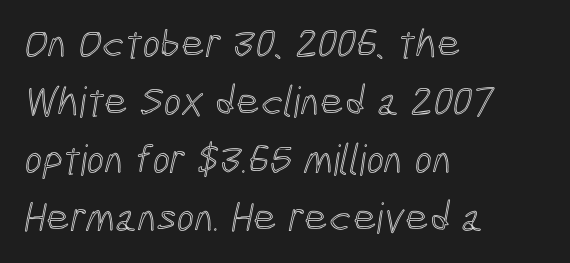
{"width": "condensed", "x_height": "medium", "monospaced": "no", "underline": "no", "align": "left", "line_spacing": "normal", "line_spacing_ratio": 1.38, "letter_spacing": "normal", "letter_spacing_em": 0.0, "glyph_px": 42}
